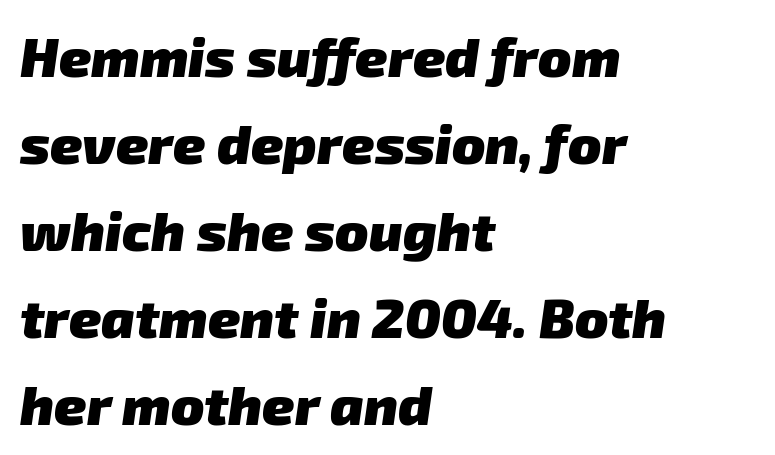
The image shows 55 px heavy sans-serif type; set left-aligned, normal line spacing (1.58x), normal letter spacing, not underlined; low stroke contrast and a medium x-height.
